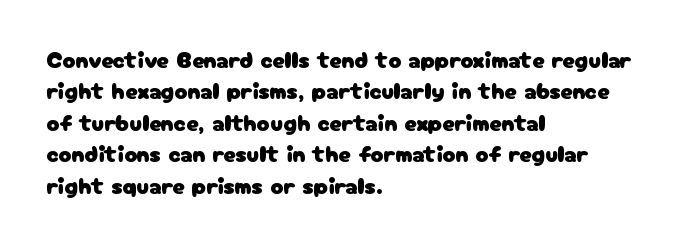
The image shows 24 px text type, upright; set left-aligned, normal line spacing (1.31x), normal letter spacing, not underlined.
